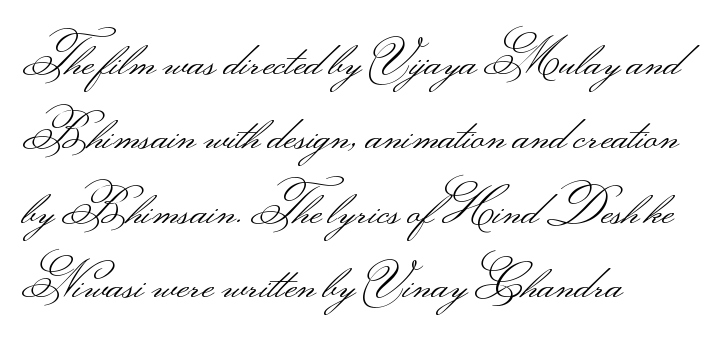
Q: Is the text bold? A: No.
Q: Is the text italic (slanted)? A: Yes.
Q: Is the typeface a serif or a sans-serif typeface? A: Sans-serif.
Q: Is the text underlined? A: No.
Q: How is the paragraph aligned? A: Left-aligned.
Q: Is the spacing between letters normal or unusually wide? A: Normal.
Q: Is the spacing between lines tight, normal or loose? A: Normal.
Q: Width (condensed, normal, or wide)? A: Wide.
Q: Stroke contrast? A: Medium.
Q: Monospaced? A: No.
